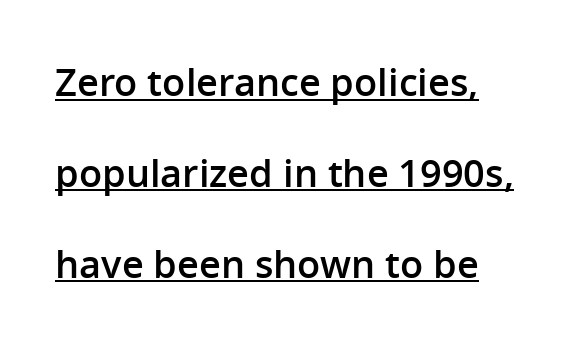
Q: Is the text bold? A: Semi-bold.
Q: Is the text italic (slanted)? A: No, it is upright.
Q: Is the typeface a serif or a sans-serif typeface? A: Sans-serif.
Q: Is the text underlined? A: Yes.
Q: Is the spacing between letters normal or unusually wide? A: Normal.
Q: Is the spacing between lines tight, normal or loose? A: Loose.
Q: Width (condensed, normal, or wide)? A: Normal.
Q: Stroke contrast? A: Low.
Q: x-height? A: Medium.
Q: Monospaced? A: No.
